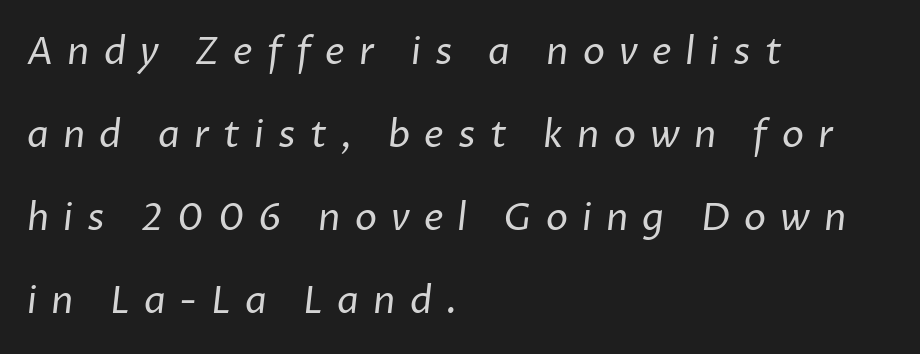
{"serif": "no", "bold": "no", "weight": "regular", "width": "normal", "stroke_contrast": "low", "x_height": "medium", "monospaced": "no", "underline": "no", "align": "left", "line_spacing": "loose", "line_spacing_ratio": 2.24, "letter_spacing": "wide", "letter_spacing_em": 0.38, "glyph_px": 37}
